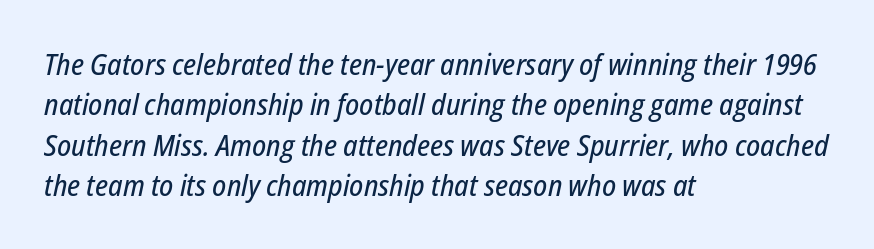
Q: Is the text italic (slanted)? A: Yes, it leans right by about 12 degrees.
Q: Is the text underlined? A: No.
Q: How is the paragraph aligned? A: Left-aligned.
Q: Is the spacing between letters normal or unusually wide? A: Normal.
Q: Is the spacing between lines tight, normal or loose? A: Normal.
Q: Width (condensed, normal, or wide)? A: Condensed.
Q: Stroke contrast? A: Low.
Q: x-height? A: Medium.
Q: Monospaced? A: No.
